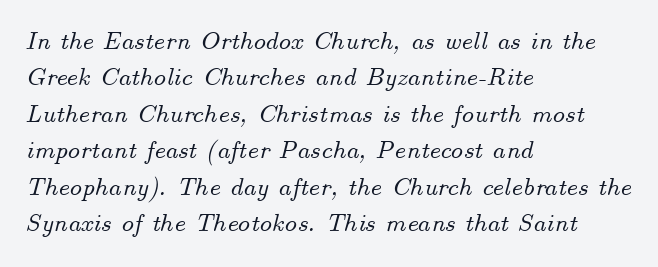
The line-height multiplier appears to be the usual default. The lines in this sample share a left origin and differ only in where they stop. This rendering features lettering with no underline. Style check: oblique. These lines keep a tight, regular rhythm from letter to letter.
